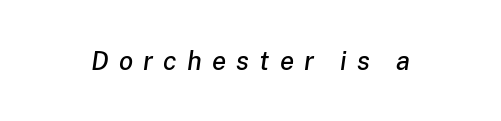
Q: Is the text italic (slanted)? A: Yes, it leans right by about 8 degrees.
Q: Is the text underlined? A: No.
Q: Is the spacing between letters normal or unusually wide? A: Unusually wide.
